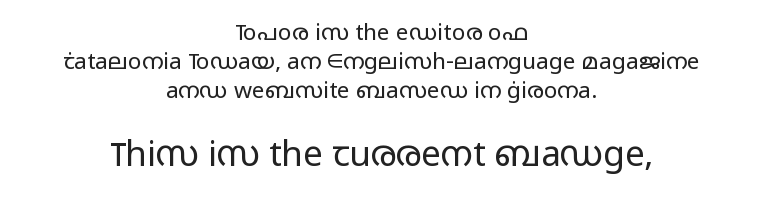
{"serif": "no", "italic": "no", "bold": "no", "weight": "light", "width": "wide", "stroke_contrast": "low", "x_height": "medium", "monospaced": "no", "underline": "no", "align": "center", "line_spacing": "normal", "line_spacing_ratio": 1.26, "letter_spacing": "normal", "letter_spacing_em": 0.0, "larger_block": "second", "size_ratio": 1.52, "glyph_px": 35}
